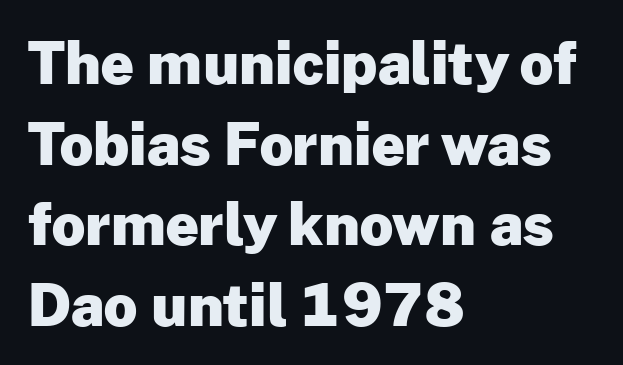
{"serif": "no", "italic": "no", "bold": "yes", "weight": "heavy", "width": "normal", "stroke_contrast": "low", "x_height": "medium", "monospaced": "no", "underline": "no", "align": "left", "line_spacing": "normal", "line_spacing_ratio": 1.39, "letter_spacing": "normal", "letter_spacing_em": 0.0, "glyph_px": 58}
